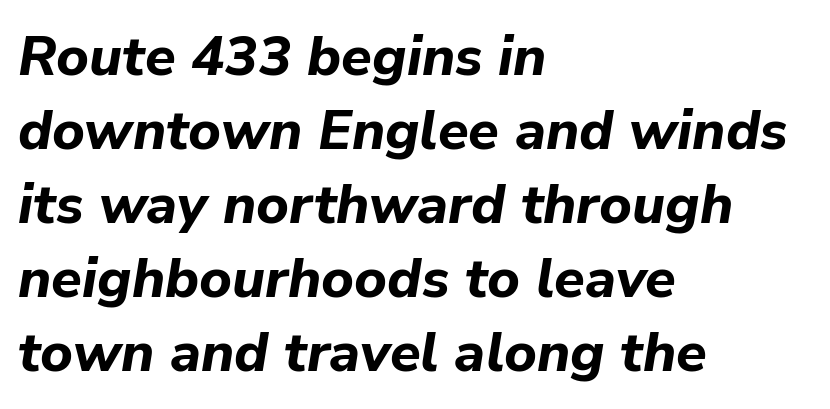
Q: Is the text bold? A: Yes.
Q: Is the text italic (slanted)? A: Yes, it leans right by about 9 degrees.
Q: Is the text underlined? A: No.
Q: How is the paragraph aligned? A: Left-aligned.
Q: Is the spacing between letters normal or unusually wide? A: Normal.
Q: Is the spacing between lines tight, normal or loose? A: Normal.
Q: Width (condensed, normal, or wide)? A: Normal.
Q: Stroke contrast? A: Low.
Q: x-height? A: Medium.
Q: Monospaced? A: No.
